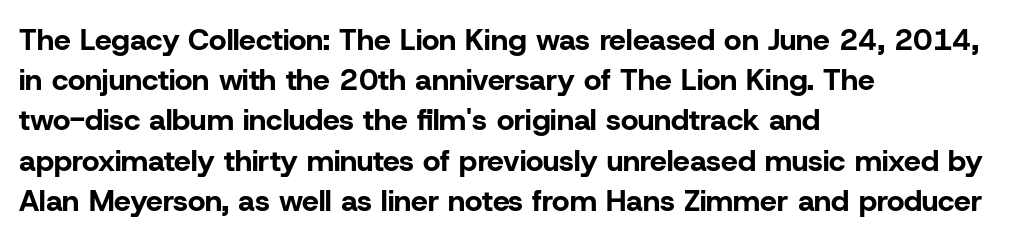
The typesetter chose a ragged-right arrangement here. You'd pick this weight for a headline — it's a proper bold. Decoration check: the copy has no underline. In terms of leading, this rendering sits right in the middle. The letters sit at their default tracking, neither squeezed nor spread. Proportional: the letters do not fall into vertical columns.
